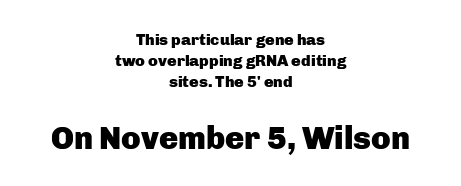
Q: Is the text bold? A: Yes.
Q: Is the text italic (slanted)? A: No, it is upright.
Q: Is the typeface a serif or a sans-serif typeface? A: Sans-serif.
Q: Is the text underlined? A: No.
Q: How is the paragraph aligned? A: Centered.
Q: Is the spacing between letters normal or unusually wide? A: Normal.
Q: Is the spacing between lines tight, normal or loose? A: Normal.
Q: Which block of text is set in a larger size, the first (top) or the second (bottom)? A: The second (bottom) one.
Q: Width (condensed, normal, or wide)? A: Normal.
Q: Stroke contrast? A: Low.
Q: x-height? A: Medium.
Q: Monospaced? A: No.
